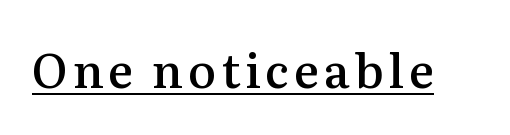
The face used here is proportionally spaced, like ordinary book or web type. Serif or sans? Serif — the stroke terminals have little feet. Posture: upright roman. The rendered words wear a rule along their underside. Each glyph is drawn with semibold strokes, heavier than normal yet not fully bold.
